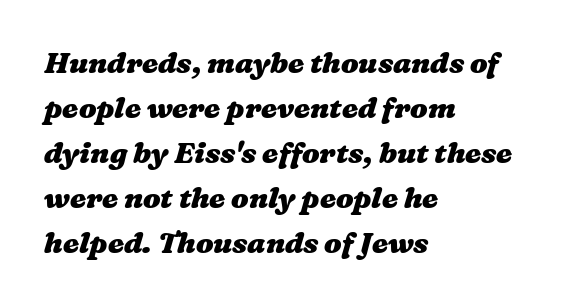
The paragraph has a hard left edge and a soft right edge. Regular leading. The words here are not underlined. The rendering uses a bold face; every stroke is thick and dark.
